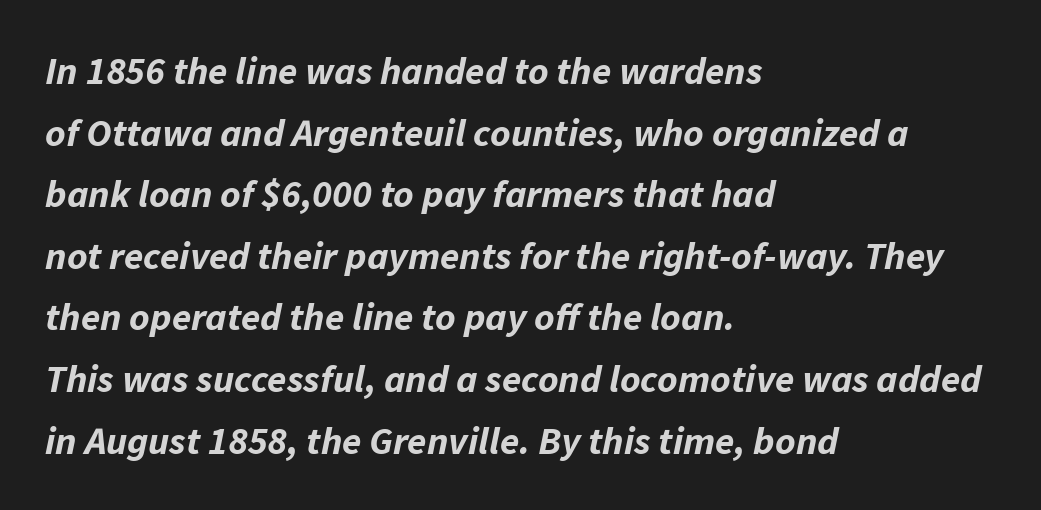
{"italic": "yes", "lean": "right", "slant_degrees": 11, "bold": "yes", "weight": "bold", "width": "normal", "stroke_contrast": "low", "x_height": "medium", "monospaced": "no", "underline": "no", "align": "left", "line_spacing": "normal", "line_spacing_ratio": 1.58, "letter_spacing": "normal", "letter_spacing_em": 0.0, "glyph_px": 39}
